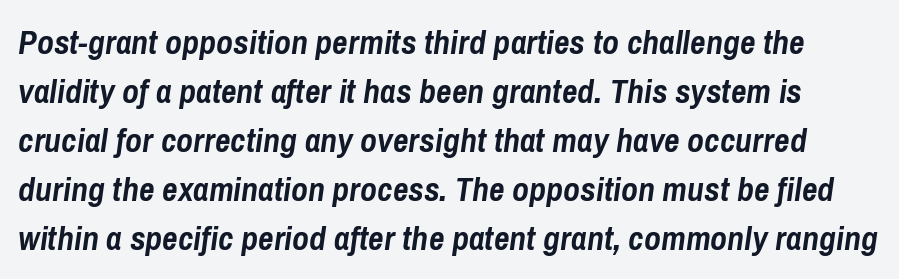
The image shows 34 px semibold, condensed type, italic (leaning right); set normal line spacing (1.44x), normal letter spacing, not underlined; low stroke contrast and a medium x-height.
